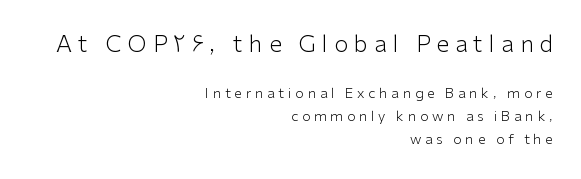
Nobody drew a line under any word here. Tracking value appears strongly positive — letters spread wide. The face used here appears at its bigger size in the upper chunk. The rendering uses a moderate line-height, typical for paragraphs. In CSS terms this would be text-align: right.
